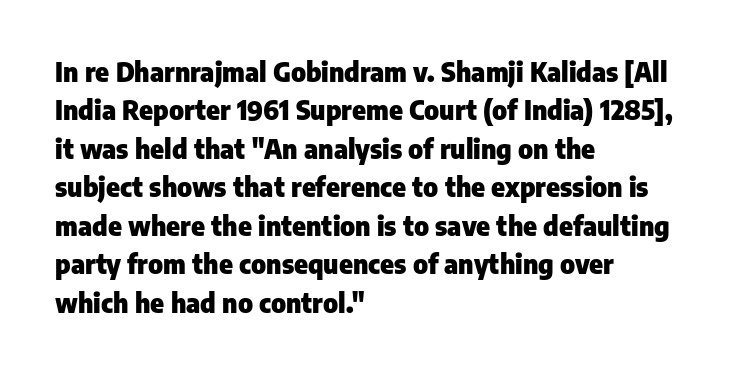
The image shows 26 px bold type, upright; set left-aligned, normal line spacing (1.48x), normal letter spacing, not underlined.
